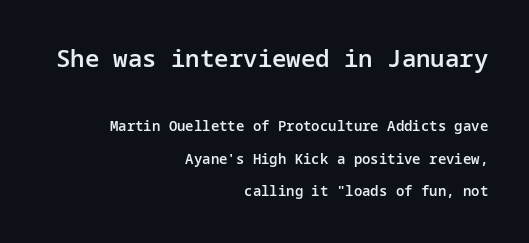
The image shows 24 px text type, upright; set right-aligned, loose line spacing (2.33x), normal letter spacing, not underlined; the first (top) block is 1.71x larger.
